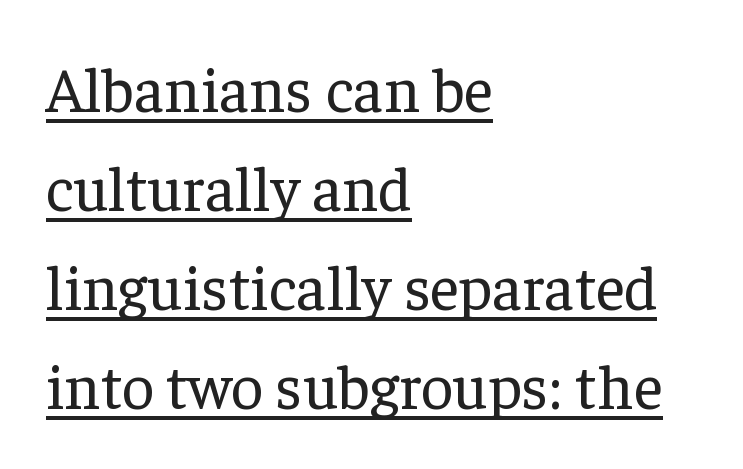
The image shows 63 px regular-weight serif type, upright; set left-aligned, normal line spacing (1.57x), normal letter spacing, underlined; low stroke contrast and a medium x-height.
